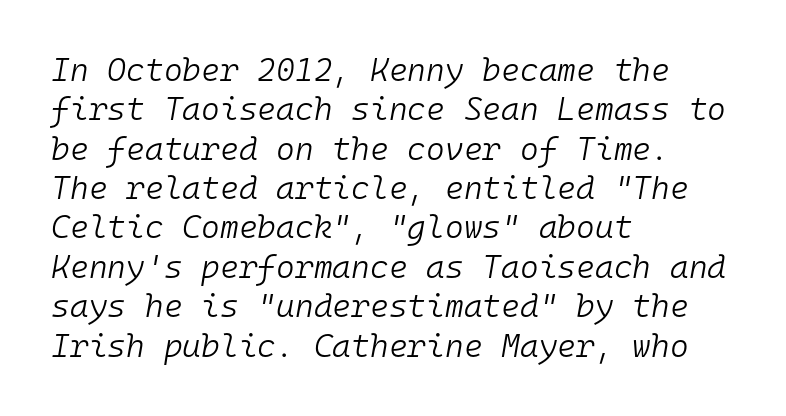
The image shows 32 px light type, italic (leaning right), monospaced; set left-aligned, line spacing 1.23x, normal letter spacing, not underlined; low stroke contrast and a medium x-height.
